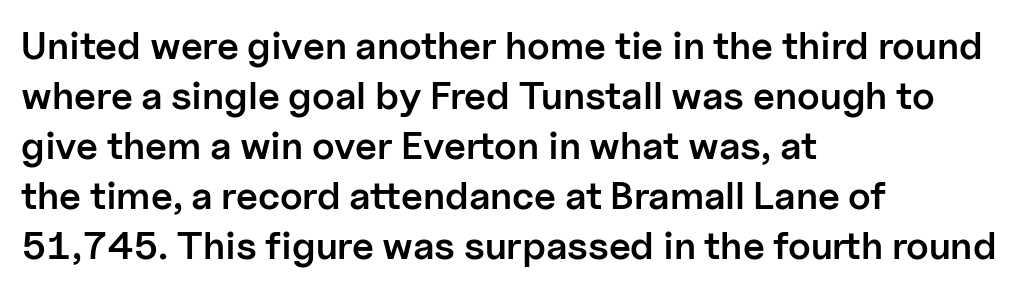
Q: Is the text bold? A: Semi-bold.
Q: Is the text italic (slanted)? A: No, it is upright.
Q: Is the typeface a serif or a sans-serif typeface? A: Sans-serif.
Q: Is the text underlined? A: No.
Q: How is the paragraph aligned? A: Left-aligned.
Q: Is the spacing between letters normal or unusually wide? A: Normal.
Q: Is the spacing between lines tight, normal or loose? A: Normal.
Q: Width (condensed, normal, or wide)? A: Normal.
Q: Stroke contrast? A: Low.
Q: x-height? A: Medium.
Q: Monospaced? A: No.
